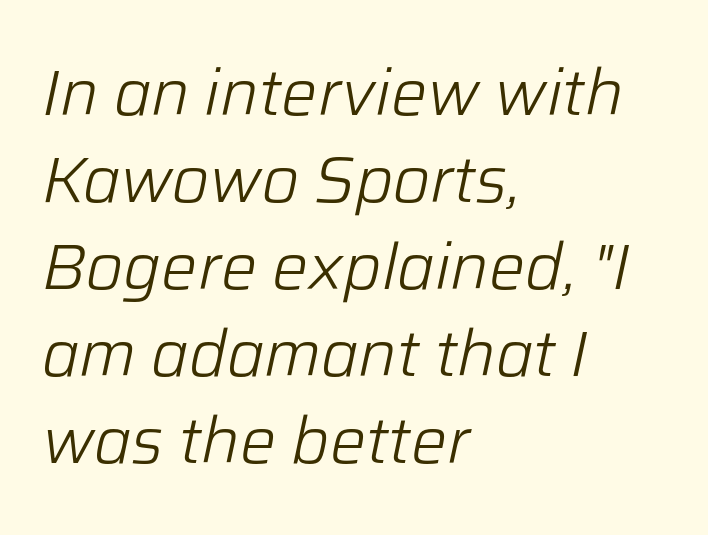
Q: Is the text bold? A: No.
Q: Is the text italic (slanted)? A: Yes, it leans right by about 12 degrees.
Q: Is the text underlined? A: No.
Q: How is the paragraph aligned? A: Left-aligned.
Q: Is the spacing between letters normal or unusually wide? A: Normal.
Q: Is the spacing between lines tight, normal or loose? A: Normal.
Q: Width (condensed, normal, or wide)? A: Normal.
Q: Stroke contrast? A: Low.
Q: x-height? A: Medium.
Q: Monospaced? A: No.
